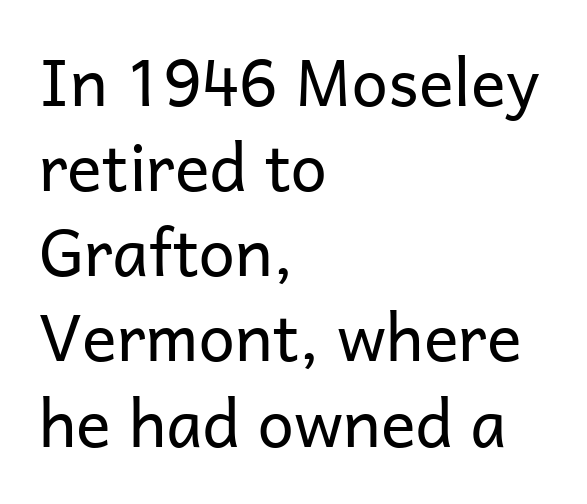
This is roman type, the default non-slanted kind. Just letters on the line, the space beneath them empty. Note: no serifs on the glyphs. Rows of type keep a routine distance in the vertical direction.
